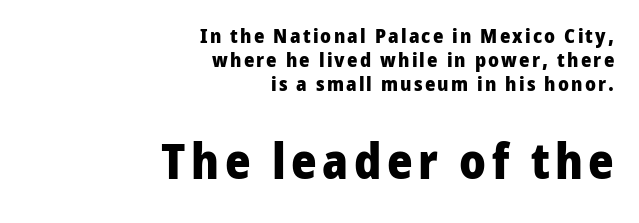
Q: Is the text bold? A: Yes.
Q: Is the text italic (slanted)? A: No, it is upright.
Q: Is the typeface a serif or a sans-serif typeface? A: Sans-serif.
Q: Is the text underlined? A: No.
Q: How is the paragraph aligned? A: Right-aligned.
Q: Which block of text is set in a larger size, the first (top) or the second (bottom)? A: The second (bottom) one.
Q: Width (condensed, normal, or wide)? A: Normal.
Q: Stroke contrast? A: Low.
Q: x-height? A: Medium.
Q: Monospaced? A: No.
